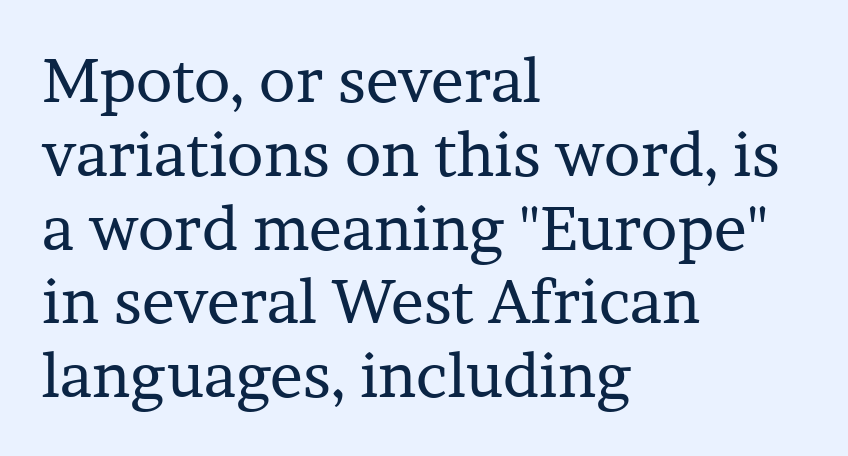
Q: Is the text bold? A: No.
Q: Is the text italic (slanted)? A: No, it is upright.
Q: Is the typeface a serif or a sans-serif typeface? A: Serif.
Q: Is the text underlined? A: No.
Q: How is the paragraph aligned? A: Left-aligned.
Q: Is the spacing between letters normal or unusually wide? A: Normal.
Q: Width (condensed, normal, or wide)? A: Normal.
Q: Stroke contrast? A: Low.
Q: x-height? A: Medium.
Q: Monospaced? A: No.
